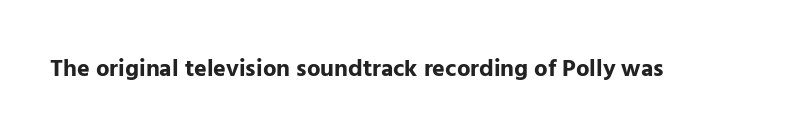
What stands out about the letter spacing? Nothing — it is the standard amount. Upright lettering throughout. Bold? Absolutely — the strokes are thick and heavy. The glyphs are unaccompanied by any horizontal stroke below them.
